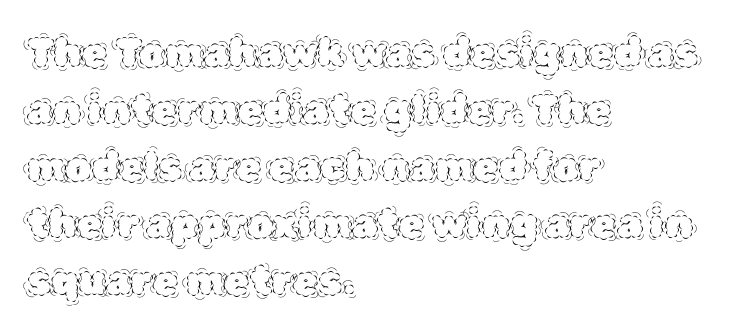
{"italic": "no", "bold": "no", "weight": "thin", "width": "normal", "x_height": "large", "monospaced": "no", "underline": "no", "align": "left", "line_spacing": "normal", "line_spacing_ratio": 1.39, "letter_spacing": "normal", "letter_spacing_em": 0.0, "glyph_px": 41}
